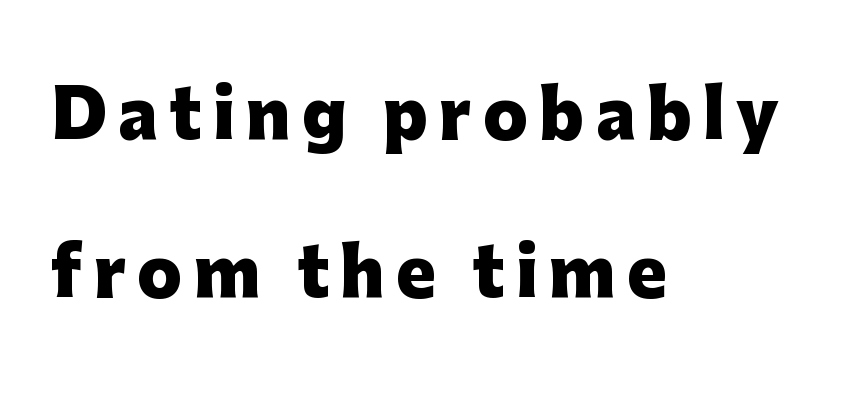
Typographic density is high because the face is bold. Note the varied advance widths — an 'i' is clearly narrower than an 'm'. The words here are not underlined. The type sits square on the baseline with zero lean. You could fit nearly another row in the gap between these rows.
